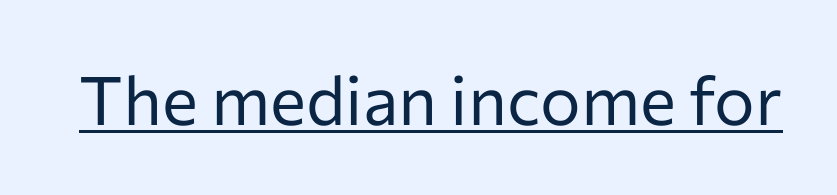
Q: Is the text bold? A: No.
Q: Is the text italic (slanted)? A: No, it is upright.
Q: Is the typeface a serif or a sans-serif typeface? A: Sans-serif.
Q: Is the text underlined? A: Yes.
Q: Is the spacing between letters normal or unusually wide? A: Normal.
Q: Width (condensed, normal, or wide)? A: Normal.
Q: Stroke contrast? A: Low.
Q: x-height? A: Medium.
Q: Monospaced? A: No.
